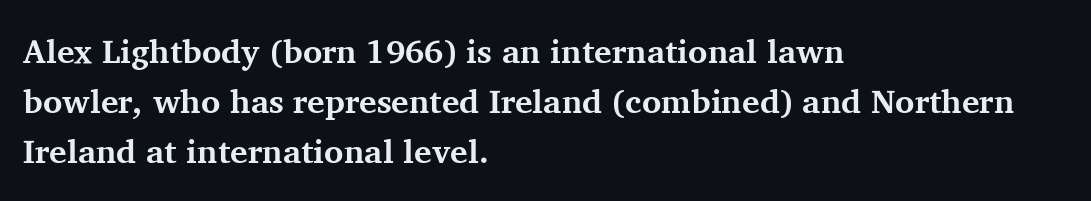
Q: Is the text bold? A: Yes.
Q: Is the text italic (slanted)? A: No, it is upright.
Q: Is the typeface a serif or a sans-serif typeface? A: Serif.
Q: Is the text underlined? A: No.
Q: How is the paragraph aligned? A: Left-aligned.
Q: Is the spacing between letters normal or unusually wide? A: Normal.
Q: Is the spacing between lines tight, normal or loose? A: Normal.
Q: Width (condensed, normal, or wide)? A: Normal.
Q: Stroke contrast? A: Medium.
Q: x-height? A: Medium.
Q: Monospaced? A: No.
